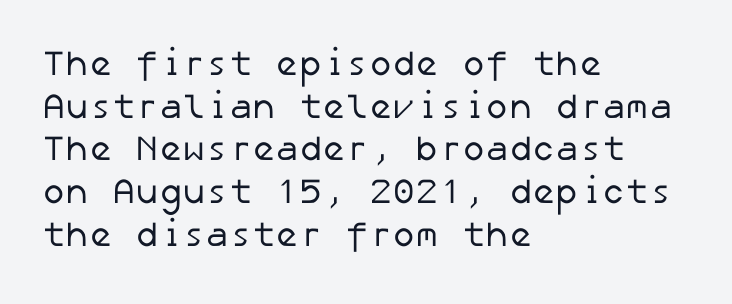
The image shows 35 px regular-weight sans-serif type; set left-aligned, line spacing 1.22x, normal letter spacing, not underlined; low stroke contrast and a medium x-height.
